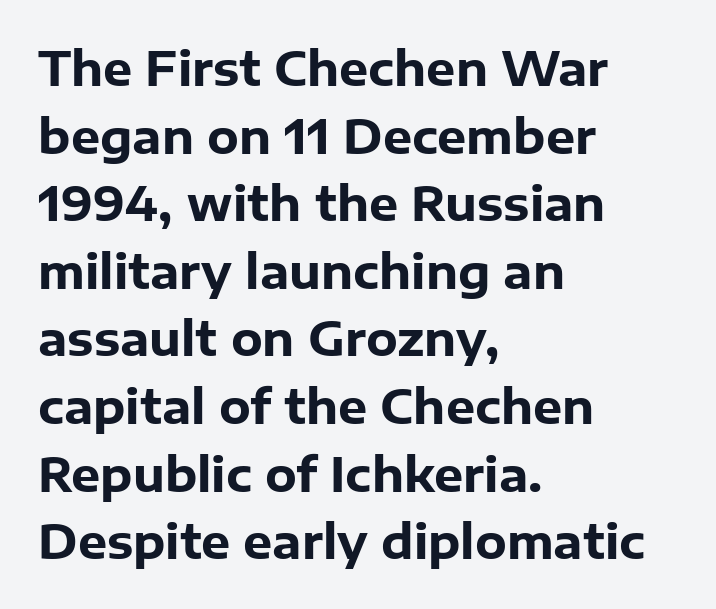
The image shows 46 px heavy sans-serif type, upright; set left-aligned, normal line spacing (1.47x), normal letter spacing, not underlined; low stroke contrast and a medium x-height.
